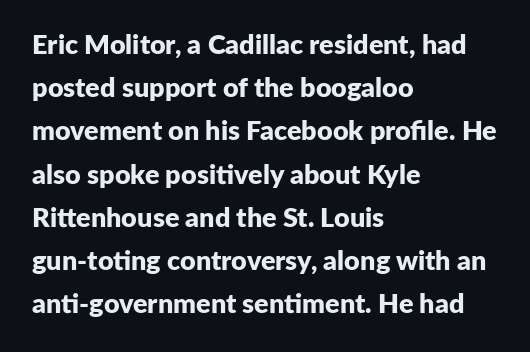
The image shows 27 px bold type, upright; set left-aligned, normal line spacing (1.6x), normal letter spacing, not underlined.
